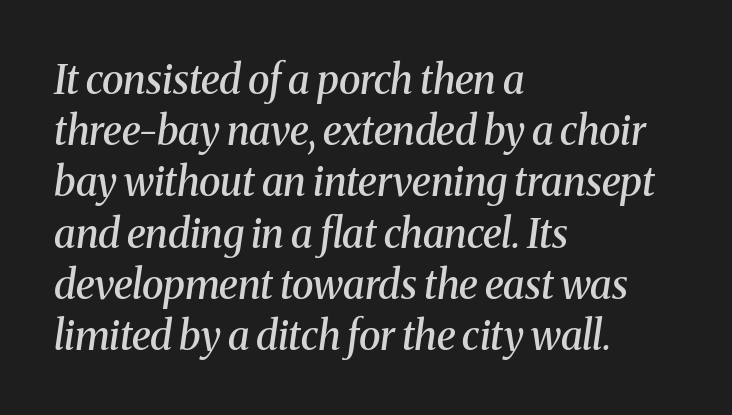
Looking at the ascenders, they clearly lean. The rendering uses natural spacing where letterforms have individual widths. Each glyph is drawn with semibold strokes, heavier than normal yet not fully bold. The line texture is even and compact thanks to regular tracking.
